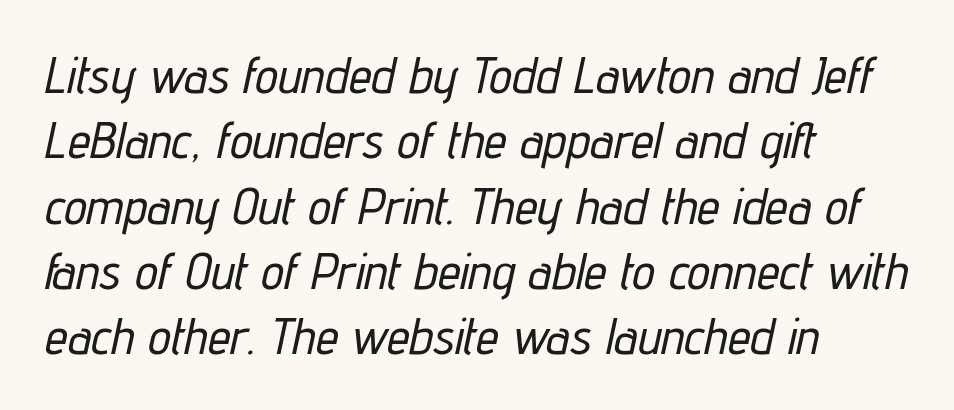
{"italic": "yes", "lean": "right", "slant_degrees": 12, "width": "condensed", "stroke_contrast": "low", "x_height": "medium", "monospaced": "no", "underline": "no", "align": "left", "line_spacing": "normal", "line_spacing_ratio": 1.28, "letter_spacing": "normal", "letter_spacing_em": 0.0, "glyph_px": 51}
